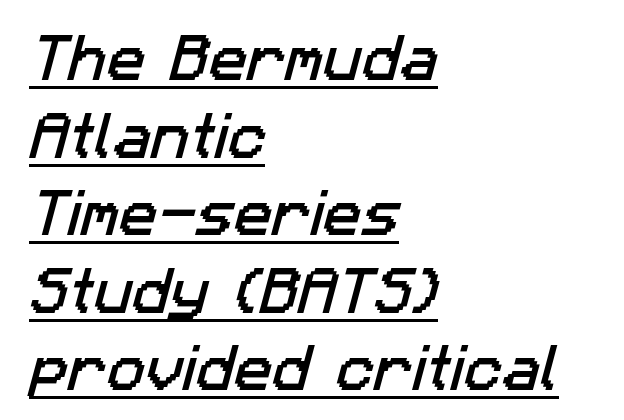
These lines are rendered in a variable-pitch font. The characters display no serif detailing; their extremities are plain. Standard letterfit; no display-style spreading of the glyphs. The lettering is marked with a stroke running underneath it.
